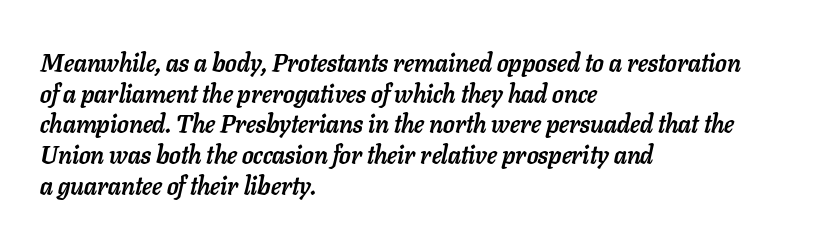
The image shows 25 px bold type, italic (leaning right); set left-aligned, line spacing 1.23x, normal letter spacing, not underlined.
